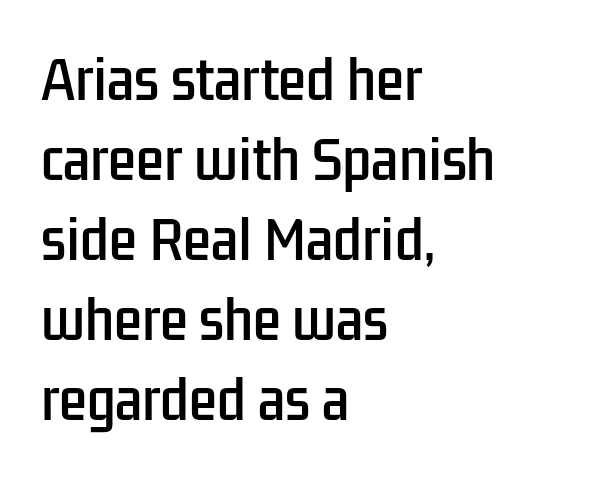
{"serif": "no", "italic": "no", "width": "condensed", "stroke_contrast": "low", "x_height": "medium", "monospaced": "no", "underline": "no", "align": "left", "line_spacing": "normal", "line_spacing_ratio": 1.57, "letter_spacing": "normal", "letter_spacing_em": 0.0, "glyph_px": 51}
